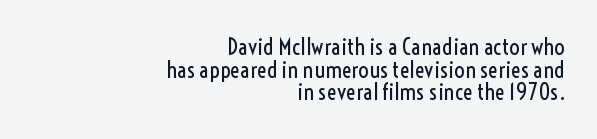
{"italic": "no", "bold": "no", "underline": "no", "align": "right", "line_spacing": "tight", "line_spacing_ratio": 0.98, "letter_spacing": "normal", "letter_spacing_em": 0.0, "glyph_px": 23}
